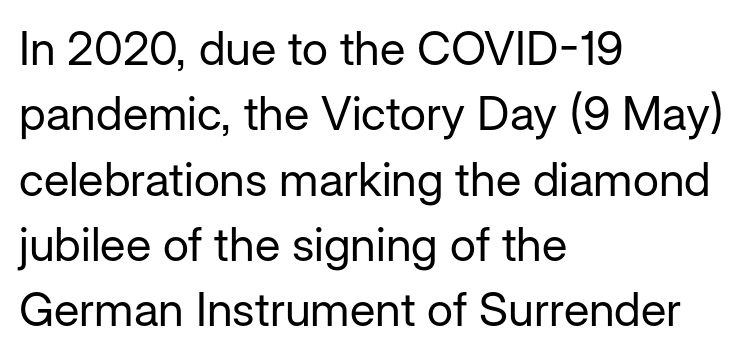
The image shows 47 px regular-weight sans-serif type, upright; set left-aligned, normal line spacing (1.39x), normal letter spacing, not underlined; low stroke contrast and a medium x-height.
